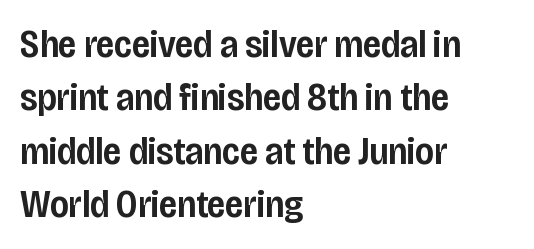
Q: Is the text bold? A: Semi-bold.
Q: Is the text italic (slanted)? A: No, it is upright.
Q: Is the typeface a serif or a sans-serif typeface? A: Sans-serif.
Q: Is the text underlined? A: No.
Q: How is the paragraph aligned? A: Left-aligned.
Q: Is the spacing between letters normal or unusually wide? A: Normal.
Q: Is the spacing between lines tight, normal or loose? A: Normal.
Q: Width (condensed, normal, or wide)? A: Condensed.
Q: Stroke contrast? A: Low.
Q: x-height? A: Large.
Q: Monospaced? A: No.
